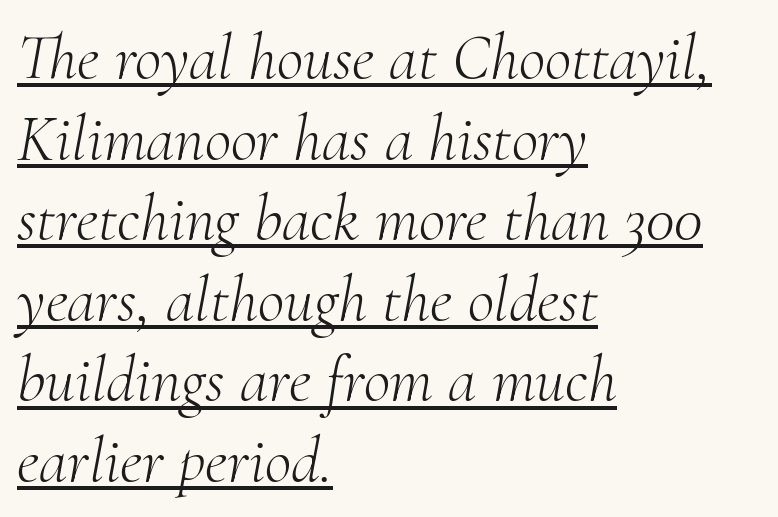
Is the letter spacing exaggerated? No — it looks like the ordinary default. Emphasis-style slanted type is in use. I'd call this a serif setting — the letters wear small feet. You could not count columns in this text — the font is proportionally spaced. The font sits on the lighter half of the weight spectrum, regular included. Looks like someone drew a line under every word here.
